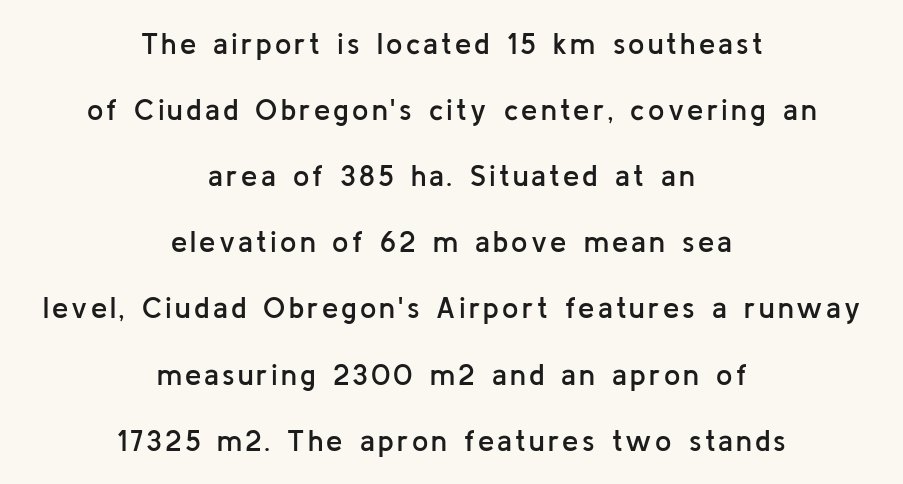
Q: Is the text bold? A: Semi-bold.
Q: Is the text italic (slanted)? A: No, it is upright.
Q: Is the typeface a serif or a sans-serif typeface? A: Sans-serif.
Q: Is the text underlined? A: No.
Q: How is the paragraph aligned? A: Centered.
Q: Is the spacing between lines tight, normal or loose? A: Loose.
Q: Width (condensed, normal, or wide)? A: Normal.
Q: Stroke contrast? A: Low.
Q: x-height? A: Medium.
Q: Monospaced? A: No.
